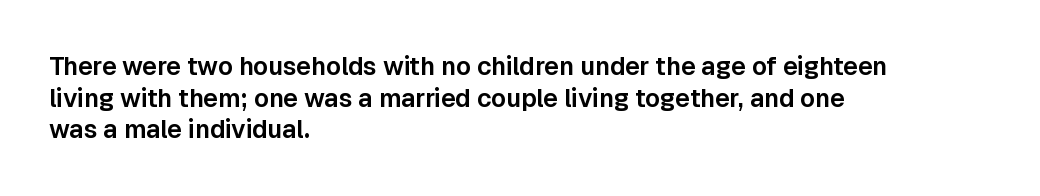
The image shows 25 px text type, upright; set left-aligned, normal line spacing (1.27x), normal letter spacing, not underlined.
